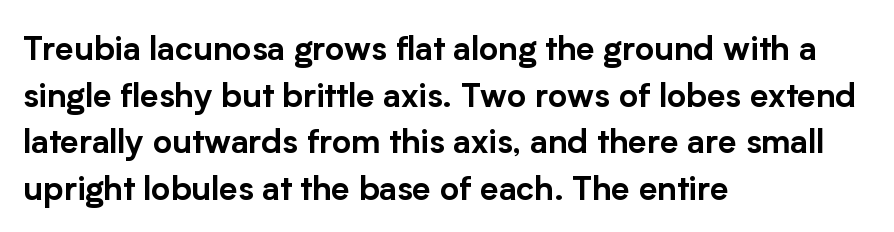
The image shows 33 px sans-serif type, upright; set left-aligned, normal line spacing (1.41x), normal letter spacing, not underlined; low stroke contrast and a medium x-height.
